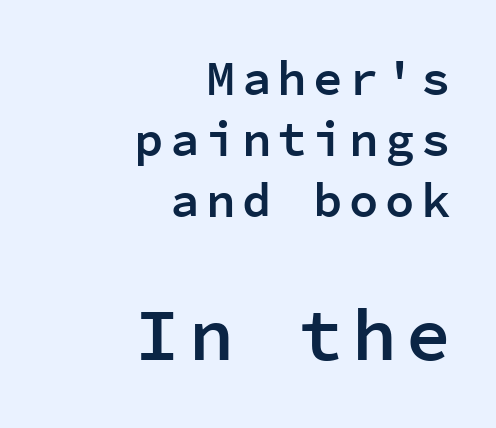
The image shows 74 px semibold sans-serif type, upright, monospaced; set right-aligned, line spacing 1.24x, not underlined; the second (bottom) block is 1.51x larger; low stroke contrast and a medium x-height.
